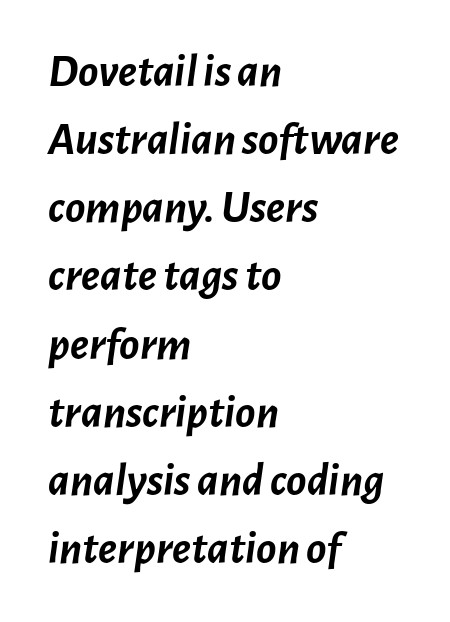
Notice how descenders clear the ascenders below comfortably — that's standard leading. The paragraph shown leans on its left margin. The letterforms sit shoulder to shoulder at normal distance. Look at the stroke-to-counter ratio: heavy, a bold.
